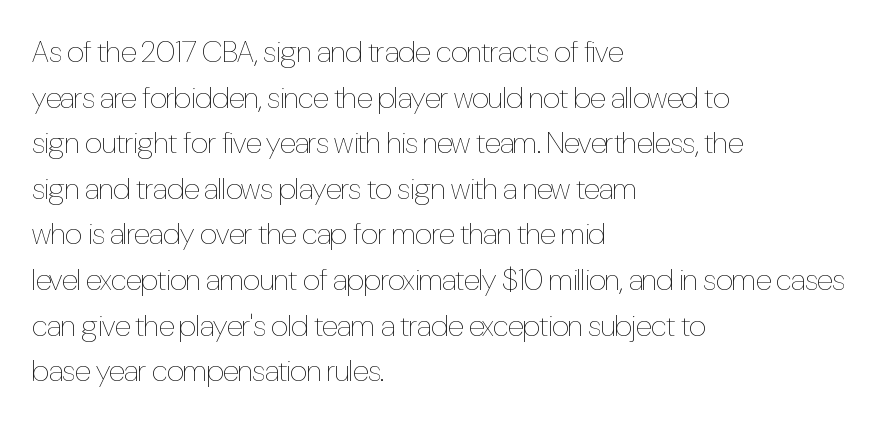
{"italic": "no", "bold": "no", "weight": "thin", "width": "condensed", "stroke_contrast": "low", "x_height": "medium", "monospaced": "no", "underline": "no", "align": "left", "line_spacing": "normal", "line_spacing_ratio": 1.52, "letter_spacing": "normal", "letter_spacing_em": 0.0, "glyph_px": 30}
